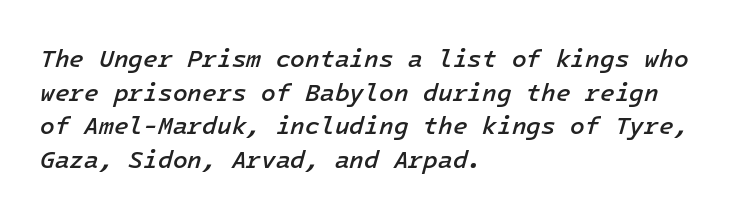
{"italic": "yes", "lean": "right", "slant_degrees": 16, "bold": "semi", "underline": "no", "align": "left", "line_spacing": "normal", "line_spacing_ratio": 1.4, "letter_spacing": "normal", "letter_spacing_em": 0.0, "glyph_px": 24}
